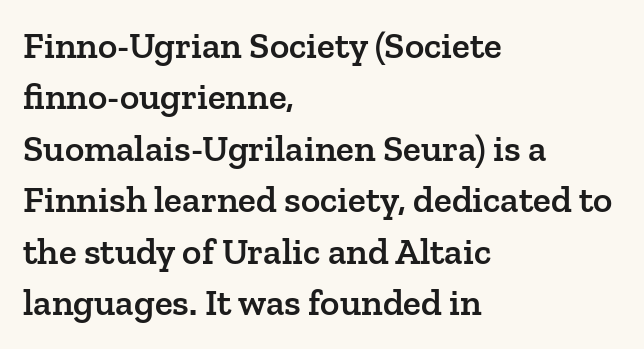
The image shows 37 px semibold serif type, upright; set left-aligned, normal line spacing (1.39x), normal letter spacing, not underlined; low stroke contrast and a medium x-height.
